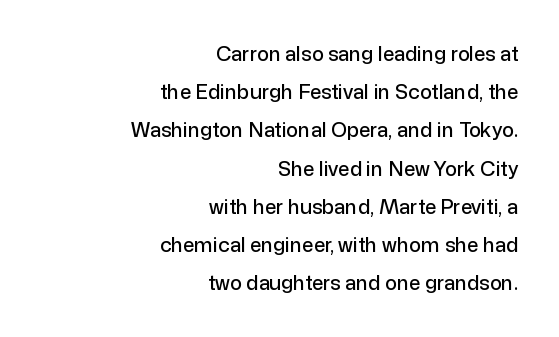
The image shows 20 px text type, upright; set right-aligned, loose line spacing (1.91x), normal letter spacing, not underlined.
